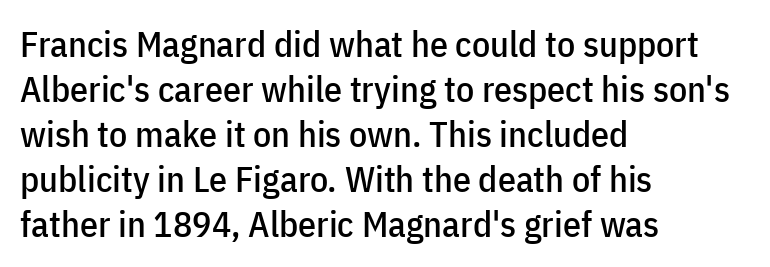
Examine the stroke ends and you'll find no serifs. Bare-footed words on every line. Each letter keeps its own natural width here, so spacing adapts to shape. Spacing between characters is what you'd get straight out of the box. How would I describe the line gaps? Plain and ordinary.
